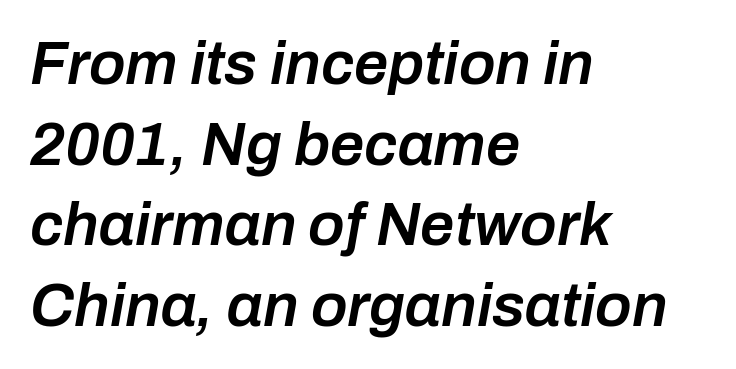
The axis of the letterforms is tilted away from vertical. Does the copy run flush right? No — it runs flush left. This is moderately heavy type, rendered in semibold. The passage shown is typed in a proportional face where columns would drift. Honestly, the row spacing looks completely unremarkable.
